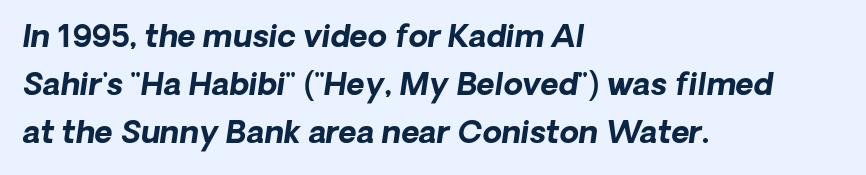
Q: Is the text bold? A: Yes.
Q: Is the typeface a serif or a sans-serif typeface? A: Sans-serif.
Q: Is the text underlined? A: No.
Q: How is the paragraph aligned? A: Left-aligned.
Q: Is the spacing between letters normal or unusually wide? A: Normal.
Q: Is the spacing between lines tight, normal or loose? A: Normal.
Q: Width (condensed, normal, or wide)? A: Normal.
Q: Stroke contrast? A: Low.
Q: x-height? A: Medium.
Q: Monospaced? A: No.
